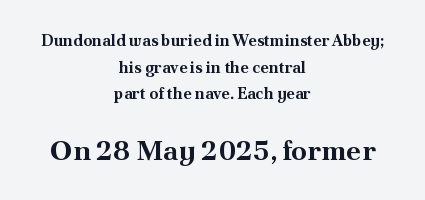
{"serif": "yes", "italic": "no", "bold": "yes", "weight": "bold", "width": "normal", "stroke_contrast": "medium", "x_height": "small", "monospaced": "no", "underline": "no", "align": "center", "line_spacing": "normal", "line_spacing_ratio": 1.66, "letter_spacing": "normal", "letter_spacing_em": 0.0, "larger_block": "second", "size_ratio": 1.75, "glyph_px": 28}
